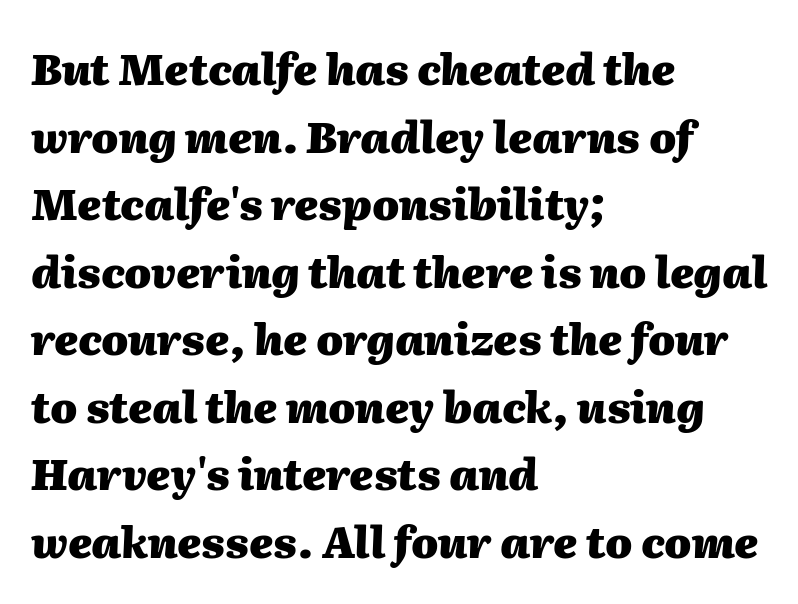
Quick note: italic. No extra tracking has been applied to these lines. Each letter keeps its own natural width here, so spacing adapts to shape. Emphasis by weight is at full strength: bold. Which margin do the lines hug? The left one — the right edge is uneven.
